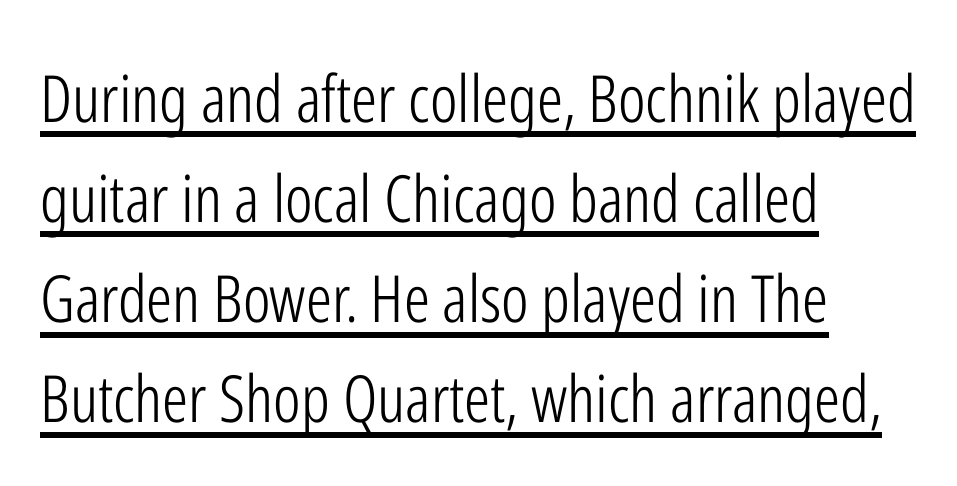
The image shows 65 px light, condensed sans-serif type, upright; set left-aligned, normal line spacing (1.54x), normal letter spacing, underlined; low stroke contrast and a medium x-height.
